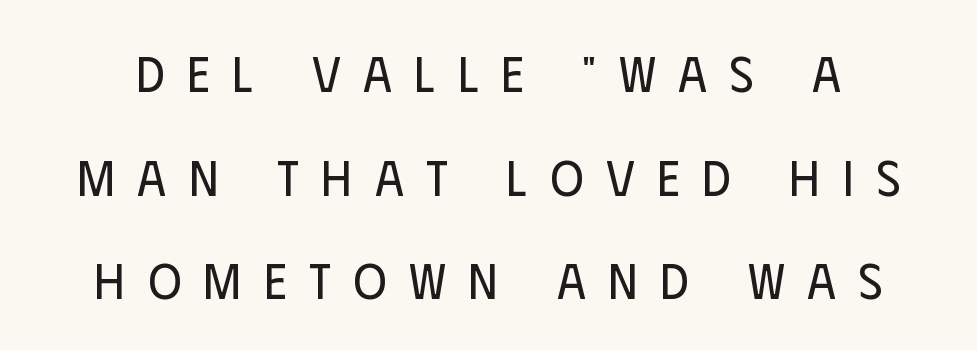
{"serif": "no", "italic": "no", "bold": "no", "weight": "regular", "width": "condensed", "stroke_contrast": "low", "x_height": "large", "monospaced": "no", "underline": "no", "line_spacing": "loose", "line_spacing_ratio": 2.03, "letter_spacing": "wide", "letter_spacing_em": 0.44, "glyph_px": 51}
